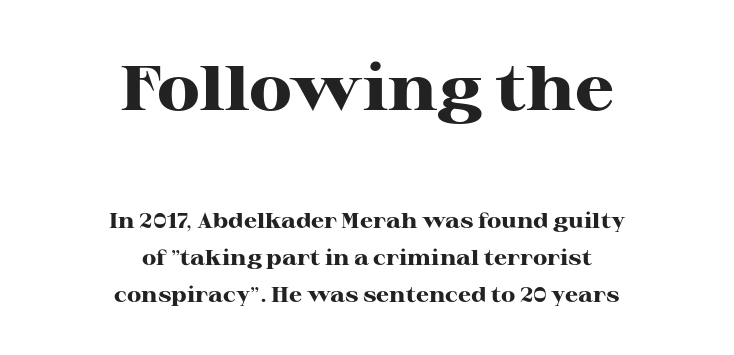
You get the large type first, then a drop to smaller type. Is this a sans? No — the strokes have serifs. The text block is weighted toward neither margin, spreading evenly from the middle. Default kerning and tracking; the words read as compact shapes. The rendering uses natural spacing where letterforms have individual widths. Pretty heavy lettering here — definitely bold.
